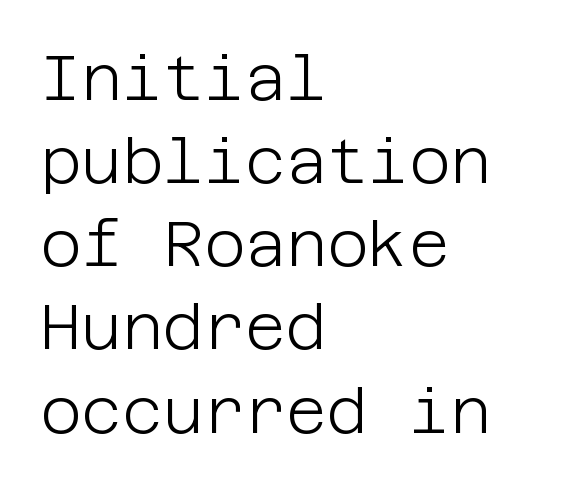
Q: Is the text bold? A: No.
Q: Is the text italic (slanted)? A: No, it is upright.
Q: Is the typeface a serif or a sans-serif typeface? A: Sans-serif.
Q: Is the text underlined? A: No.
Q: How is the paragraph aligned? A: Left-aligned.
Q: Is the spacing between letters normal or unusually wide? A: Normal.
Q: Is the spacing between lines tight, normal or loose? A: Normal.
Q: Width (condensed, normal, or wide)? A: Normal.
Q: Stroke contrast? A: Low.
Q: x-height? A: Large.
